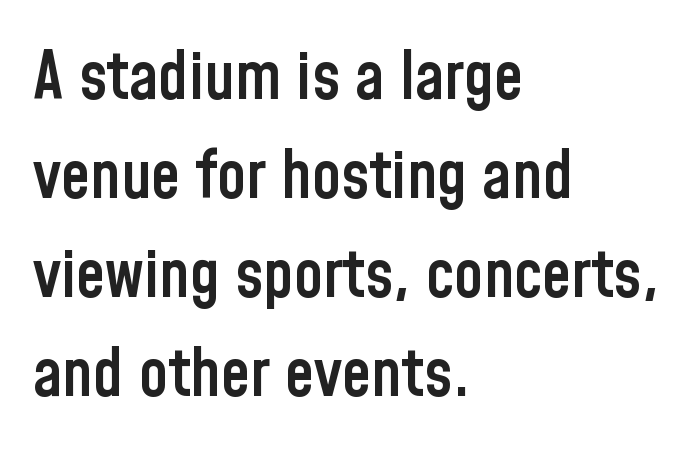
The image shows 66 px semibold, condensed sans-serif type, upright; set left-aligned, normal line spacing (1.5x), normal letter spacing, not underlined; low stroke contrast and a medium x-height.
